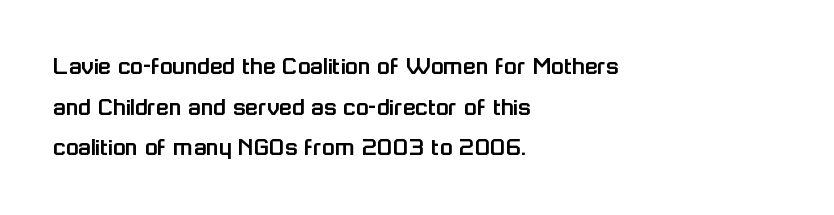
This rendering features lettering with no underline. How are the letters spaced? Ordinarily, with no added tracking. The setting favours the left margin, as ordinary paragraphs usually do. Does the lettering tilt? It doesn't — this is upright. Summary of vertical rhythm: regular, with standard interline spacing.
